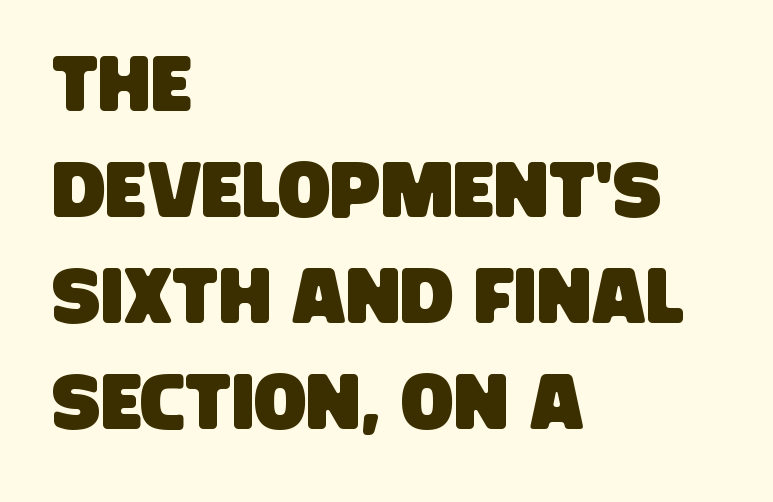
The image shows 78 px condensed sans-serif type; set left-aligned, normal line spacing (1.36x), normal letter spacing, not underlined; low stroke contrast and a large x-height.
